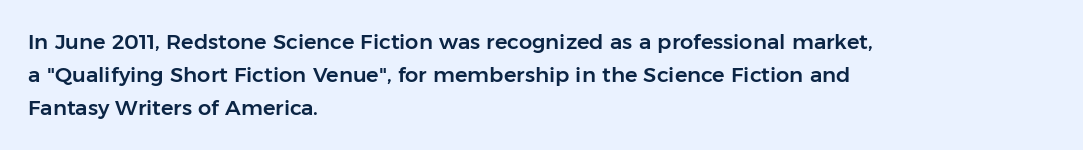
The image shows 21 px text type, upright; set left-aligned, normal line spacing (1.58x), normal letter spacing, not underlined.
